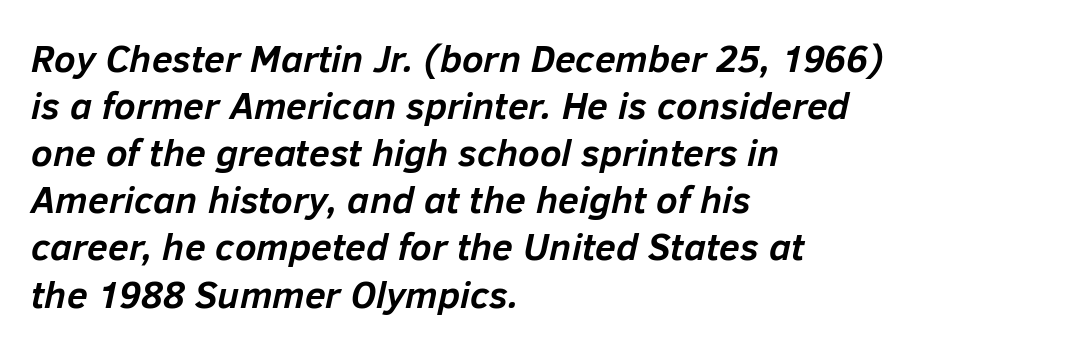
{"italic": "yes", "lean": "right", "slant_degrees": 12, "bold": "yes", "weight": "semibold", "width": "normal", "stroke_contrast": "low", "x_height": "medium", "monospaced": "no", "underline": "no", "align": "left", "line_spacing_ratio": 1.24, "letter_spacing": "normal", "letter_spacing_em": 0.0, "glyph_px": 38}
